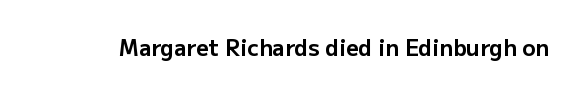
Q: Is the text bold? A: Yes.
Q: Is the text italic (slanted)? A: No, it is upright.
Q: Is the text underlined? A: No.
Q: Is the spacing between letters normal or unusually wide? A: Normal.
